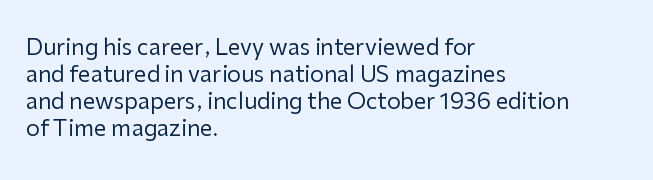
{"italic": "no", "bold": "no", "underline": "no", "align": "left", "line_spacing_ratio": 1.22, "letter_spacing": "normal", "letter_spacing_em": 0.0, "glyph_px": 22}
